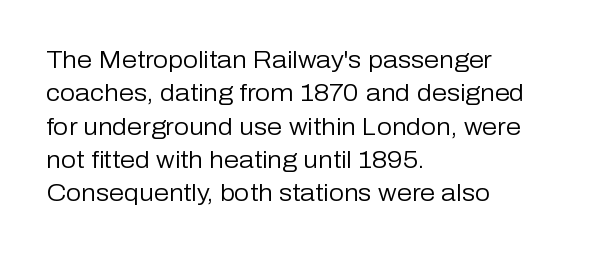
The image shows 24 px text type, upright; set left-aligned, normal line spacing (1.39x), normal letter spacing, not underlined.
